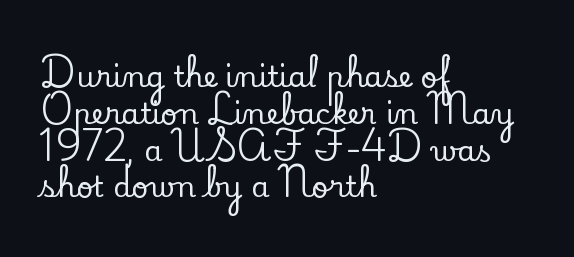
The space directly below the letters is spotless. Think of a printed novel: that variable character pitch is what you see here. The paragraph has a hard left edge and a soft right edge. These lines were composed using upright roman letters. Look at the bottom of the vertical strokes: they flare into serifs here.
